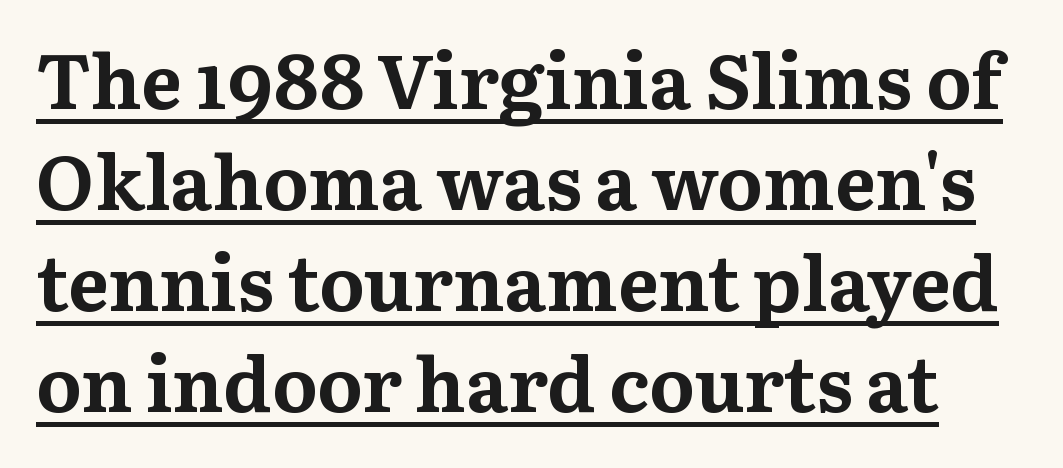
The image shows 76 px bold serif type, upright; set normal line spacing (1.33x), normal letter spacing, underlined; medium stroke contrast and a medium x-height.
